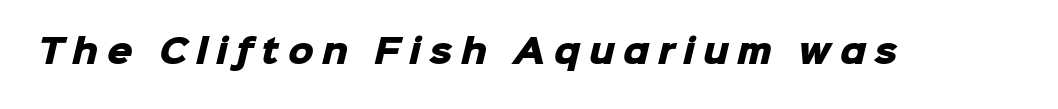
Looks like regular typesetting: each glyph gets only the width it needs. Each glyph is drawn with heavy, bold strokes. Type style note: lacks serifs. The passage shown has open, widely tracked lettering throughout.
